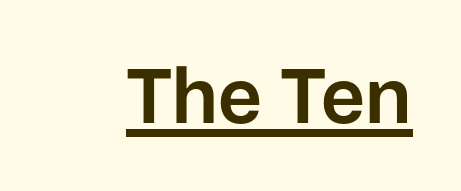
Students, observe the line beneath the letters — that is underlining. Note the varied advance widths — an 'i' is clearly narrower than an 'm'. Upright lettering throughout. Typesetter's note: full bold, strokes at maximum text heaviness.
